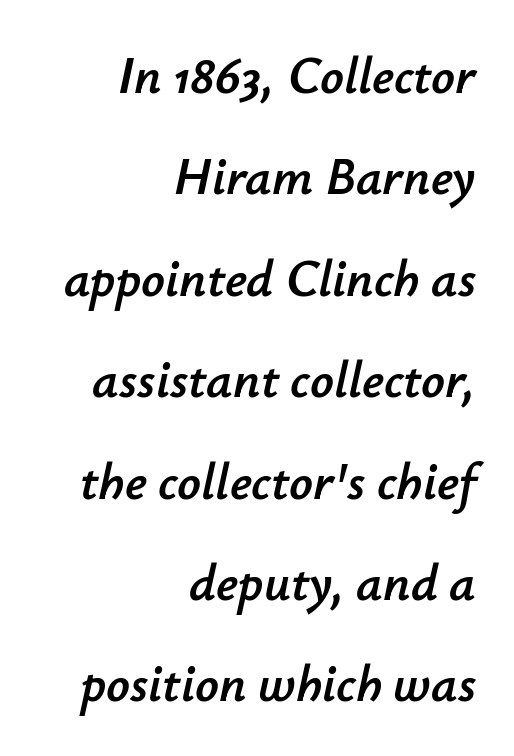
This sample has the flowing, uneven cadence of proportional lettering. The rendering keeps characters at their native spacing. The passage shown leans; its letterforms are oblique. Clear beneath every line of the passage. Casual observation: everything's shoved over to the right.
